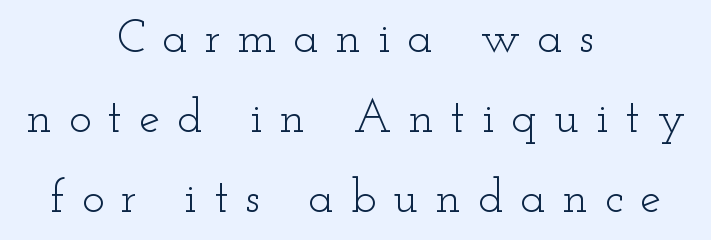
Q: Is the text bold? A: No.
Q: Is the text italic (slanted)? A: No, it is upright.
Q: Is the typeface a serif or a sans-serif typeface? A: Serif.
Q: Is the text underlined? A: No.
Q: How is the paragraph aligned? A: Centered.
Q: Is the spacing between letters normal or unusually wide? A: Unusually wide.
Q: Is the spacing between lines tight, normal or loose? A: Normal.
Q: Width (condensed, normal, or wide)? A: Wide.
Q: Stroke contrast? A: Low.
Q: x-height? A: Small.
Q: Monospaced? A: No.
